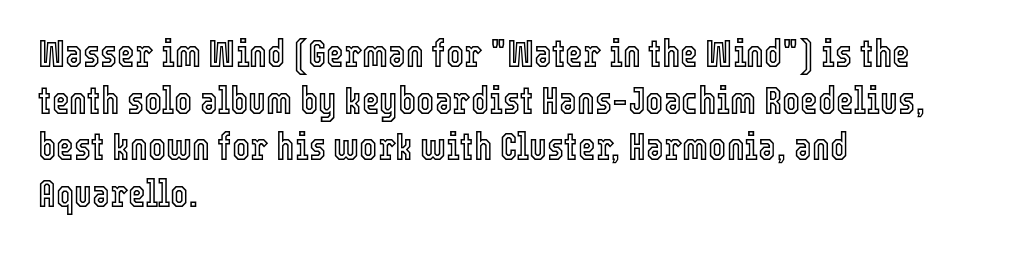
A typesetter would call this proportional, since set widths differ per character. This rendering leaves character spacing at its baseline value. Lines of text with bare space underneath. Characters remain perfectly vertical along every line.
